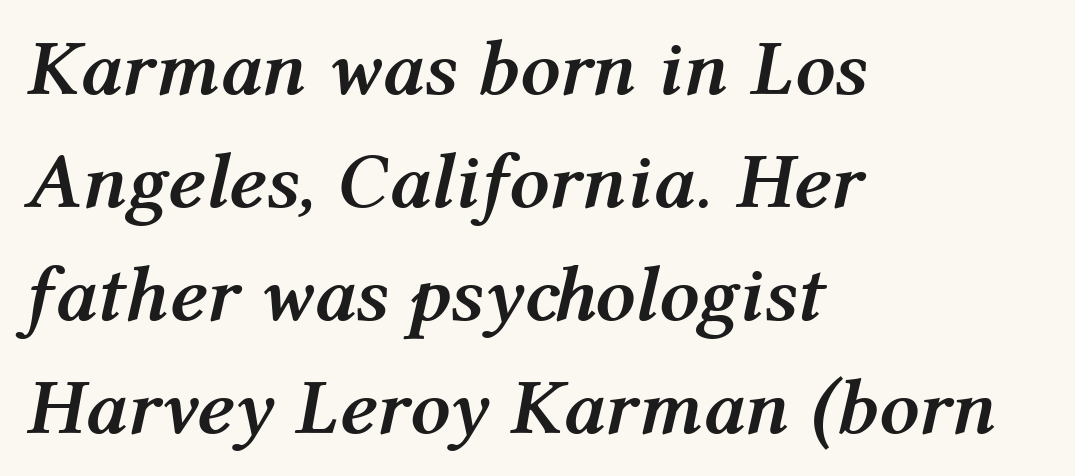
Q: Is the text bold? A: Yes.
Q: Is the text italic (slanted)? A: Yes, it leans right by about 12 degrees.
Q: Is the text underlined? A: No.
Q: How is the paragraph aligned? A: Left-aligned.
Q: Is the spacing between letters normal or unusually wide? A: Normal.
Q: Is the spacing between lines tight, normal or loose? A: Normal.
Q: Width (condensed, normal, or wide)? A: Normal.
Q: Stroke contrast? A: Medium.
Q: x-height? A: Medium.
Q: Monospaced? A: No.
